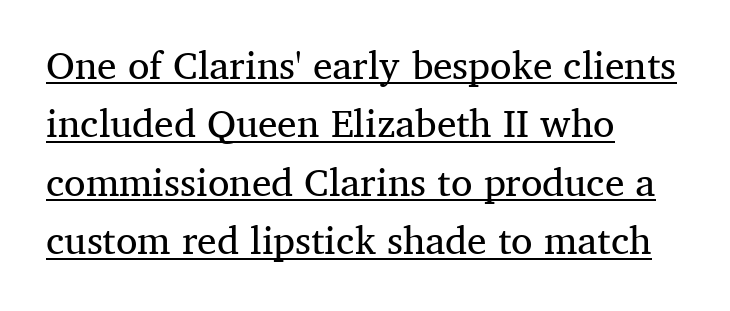
Q: Is the text bold? A: No.
Q: Is the text italic (slanted)? A: No, it is upright.
Q: Is the typeface a serif or a sans-serif typeface? A: Serif.
Q: Is the text underlined? A: Yes.
Q: How is the paragraph aligned? A: Left-aligned.
Q: Is the spacing between letters normal or unusually wide? A: Normal.
Q: Is the spacing between lines tight, normal or loose? A: Normal.
Q: Width (condensed, normal, or wide)? A: Normal.
Q: Stroke contrast? A: Medium.
Q: x-height? A: Medium.
Q: Monospaced? A: No.
